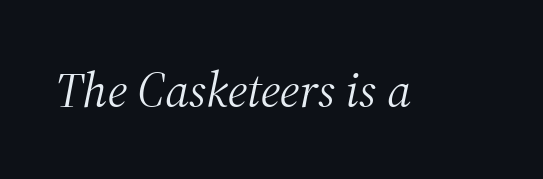
Q: Is the text bold? A: No.
Q: Is the text italic (slanted)? A: Yes, it leans right by about 12 degrees.
Q: Is the typeface a serif or a sans-serif typeface? A: Serif.
Q: Is the text underlined? A: No.
Q: Is the spacing between letters normal or unusually wide? A: Normal.
Q: Width (condensed, normal, or wide)? A: Normal.
Q: Stroke contrast? A: Medium.
Q: x-height? A: Medium.
Q: Monospaced? A: No.
